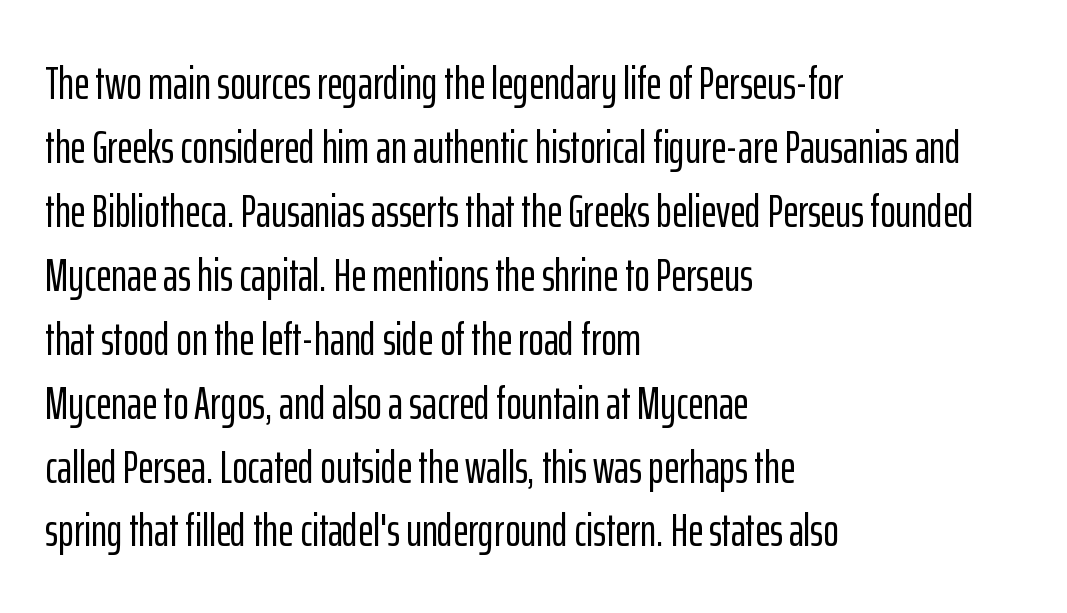
Regular leading. Regarding serifs, this sample does without them. The zone under the glyphs is completely vacant. Posture: vertical. Standard letterfit; no display-style spreading of the glyphs.
